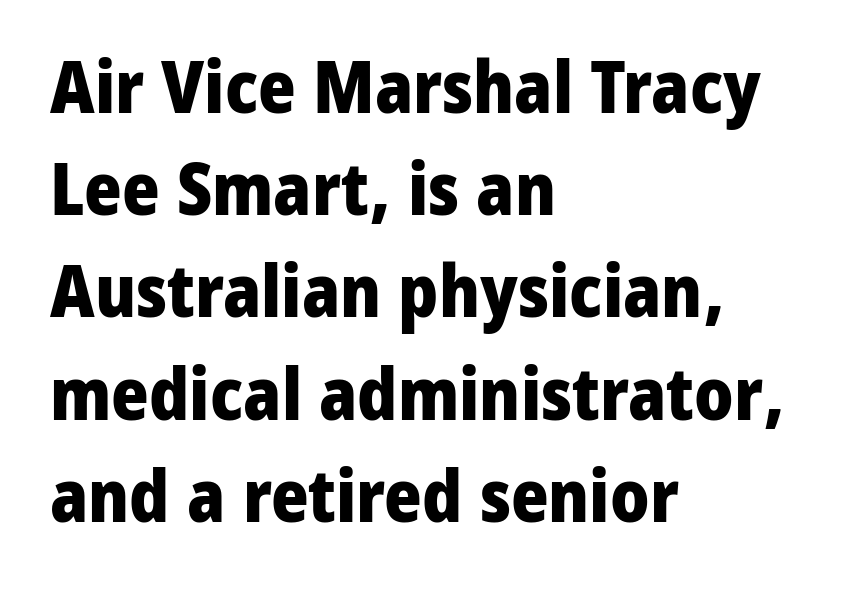
Q: Is the text bold? A: Yes.
Q: Is the text italic (slanted)? A: No, it is upright.
Q: Is the typeface a serif or a sans-serif typeface? A: Sans-serif.
Q: Is the text underlined? A: No.
Q: How is the paragraph aligned? A: Left-aligned.
Q: Is the spacing between letters normal or unusually wide? A: Normal.
Q: Is the spacing between lines tight, normal or loose? A: Normal.
Q: Width (condensed, normal, or wide)? A: Normal.
Q: Stroke contrast? A: Low.
Q: x-height? A: Medium.
Q: Monospaced? A: No.
